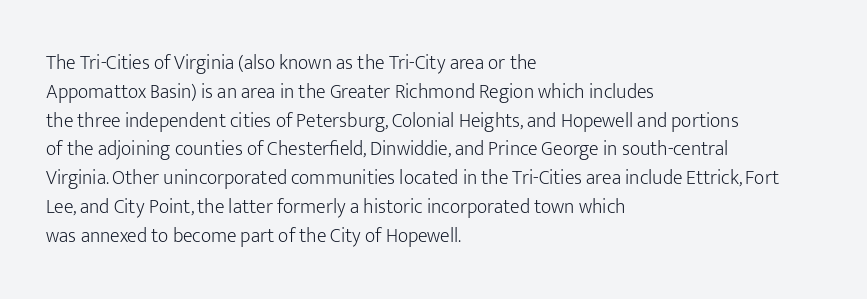
The image shows 20 px text type, upright; set left-aligned, normal line spacing (1.44x), normal letter spacing, not underlined.
